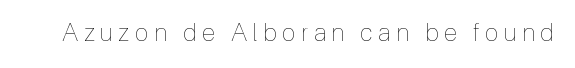
The image shows 25 px text type, upright; set unusually wide letter spacing (+0.22 em), not underlined.
